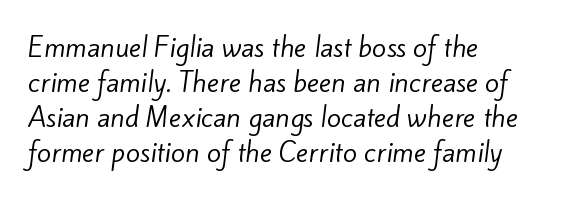
The space directly below the letters is spotless. In terms of leading, this rendering sits right in the middle. Notice how the passage keeps a crisp vertical edge on the left only. Tracking here is standard; glyphs follow each other at the usual distance.
